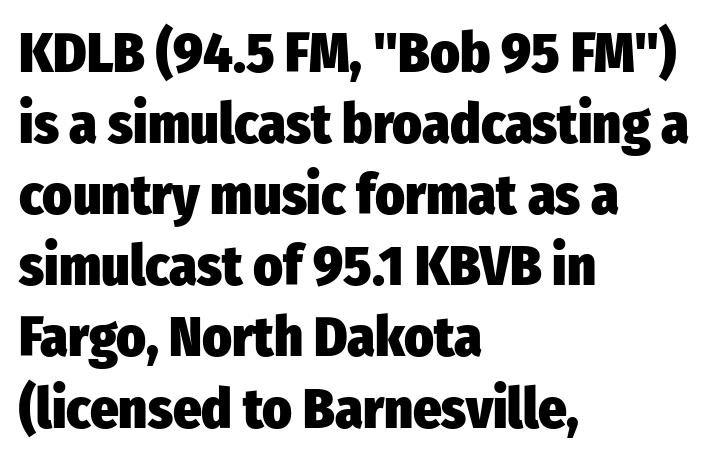
The rendering uses natural spacing where letterforms have individual widths. You can tell from the bare stems that sans-serif type was used. Rendered with straight, roman letterforms. Descenders are the only things crossing below the line. Where is the straight margin? On the left. These lines sit exactly where default settings would place them.
